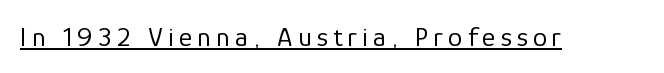
The image shows 28 px regular-weight sans-serif type, upright; set underlined; low stroke contrast and a medium x-height.
